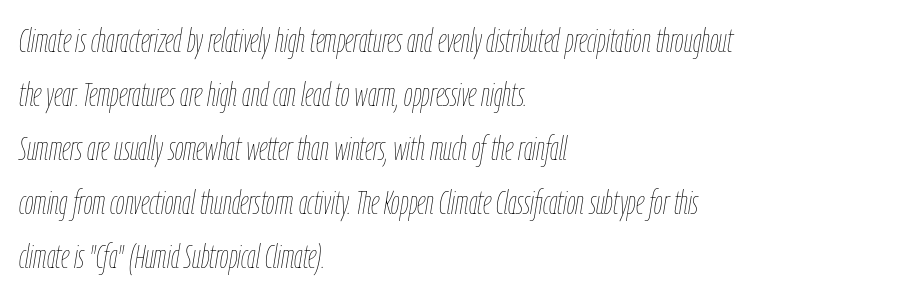
The image shows 34 px thin, condensed type, italic (leaning right); set left-aligned, normal line spacing (1.59x), normal letter spacing, not underlined; low stroke contrast and a medium x-height.
